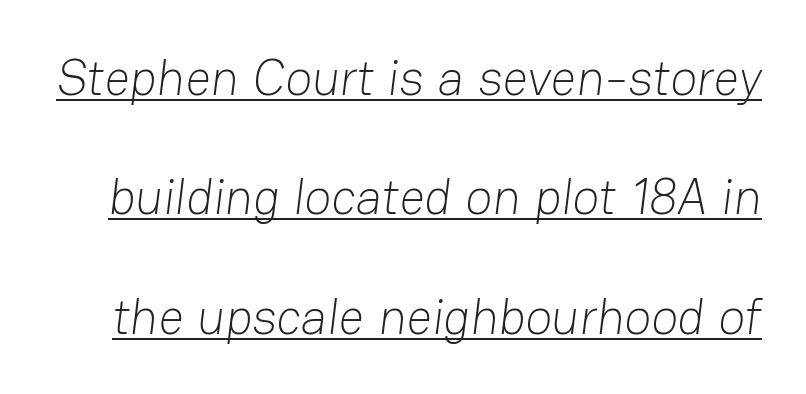
{"serif": "no", "bold": "no", "weight": "light", "width": "normal", "stroke_contrast": "low", "x_height": "medium", "monospaced": "no", "underline": "yes", "line_spacing": "loose", "line_spacing_ratio": 2.39, "letter_spacing": "normal", "letter_spacing_em": 0.0, "glyph_px": 50}
